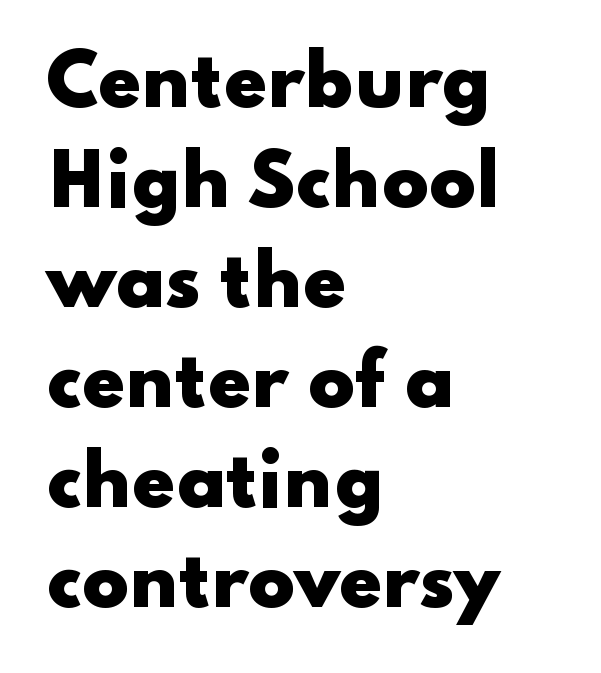
The image shows 69 px heavy, wide sans-serif type, upright; set left-aligned, normal line spacing (1.45x), normal letter spacing, not underlined; low stroke contrast and a small x-height.
